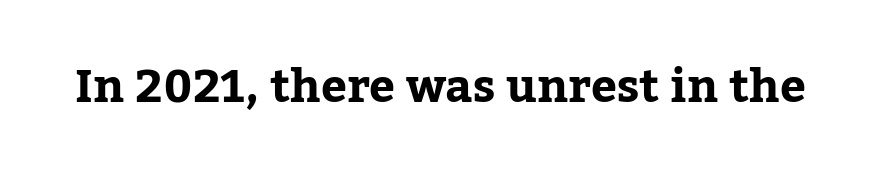
{"serif": "yes", "italic": "no", "width": "normal", "stroke_contrast": "low", "x_height": "medium", "monospaced": "no", "underline": "no", "letter_spacing": "normal", "letter_spacing_em": 0.0, "glyph_px": 46}
